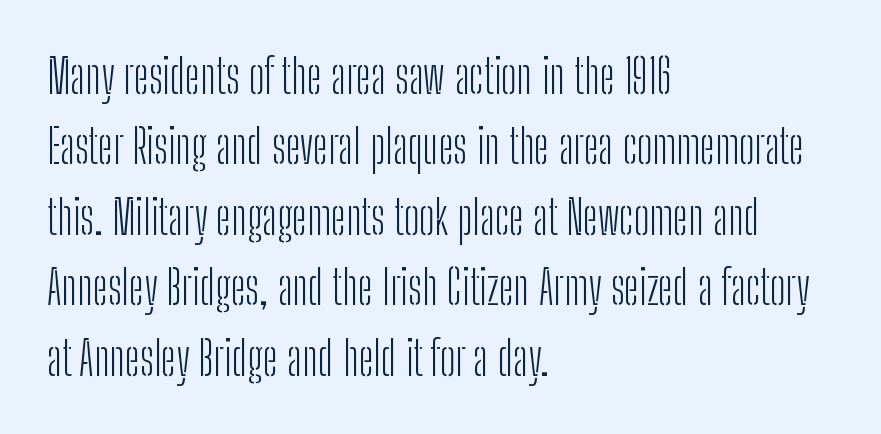
{"serif": "no", "italic": "no", "bold": "no", "weight": "light", "width": "condensed", "stroke_contrast": "low", "x_height": "medium", "monospaced": "no", "underline": "no", "align": "left", "line_spacing": "normal", "line_spacing_ratio": 1.5, "letter_spacing": "normal", "letter_spacing_em": 0.0, "glyph_px": 47}
